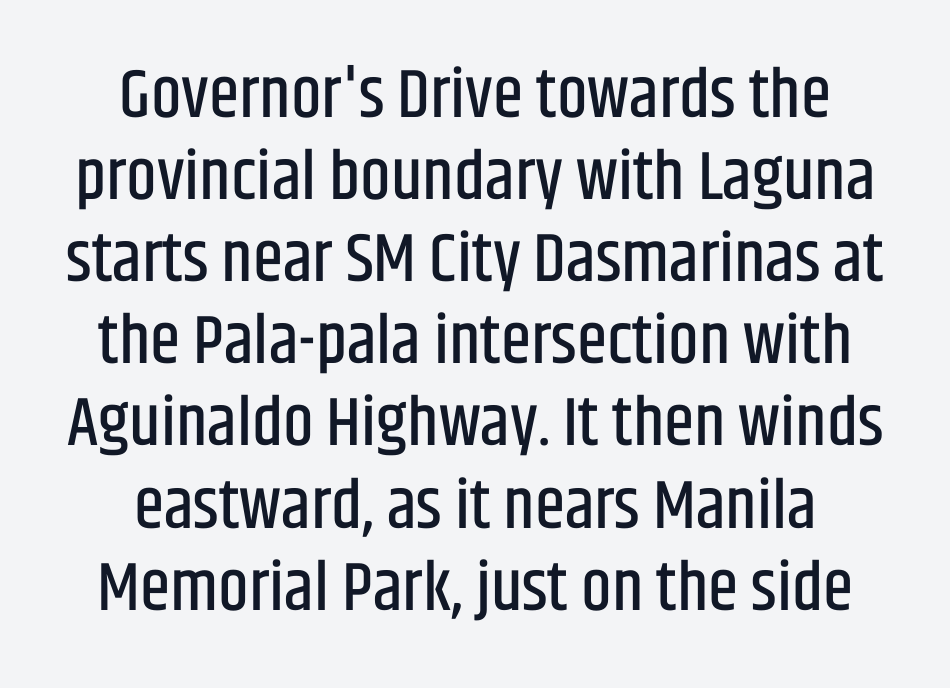
Do the letters lean? They stand straight. Regarding serifs, this sample does without them. The space directly below the letters is spotless. The rag falls on both sides of this text block equally. You could not count columns in this text — the font is proportionally spaced.
